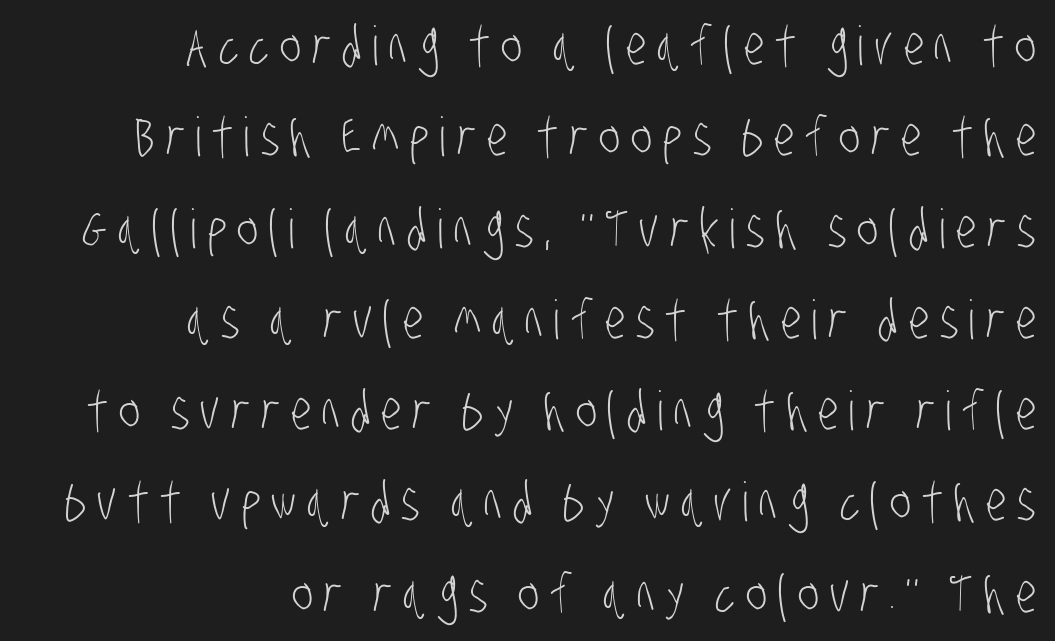
The passage shown is typeset with a sans-serif family. Anything drawn beneath the words? Only blank space. The face looks like a standard text weight, possibly lighter. The passage shown is typed in a proportional face where columns would drift. Does the copy run flush right? Yes — the right margin is perfectly even. Students, observe: this is what conventionally led text looks like.
